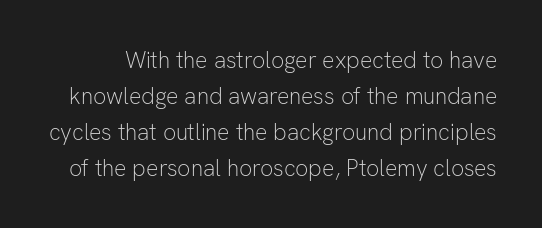
The image shows 23 px text type, upright; set normal line spacing (1.56x), normal letter spacing, not underlined.
